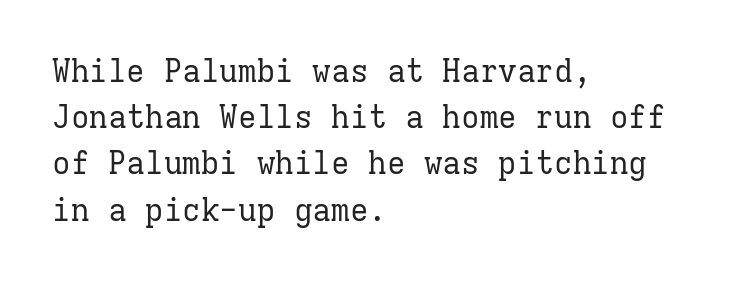
{"serif": "yes", "italic": "no", "bold": "no", "weight": "regular", "width": "normal", "stroke_contrast": "low", "x_height": "medium", "monospaced": "yes", "underline": "no", "align": "left", "line_spacing": "normal", "line_spacing_ratio": 1.49, "letter_spacing": "normal", "letter_spacing_em": 0.0, "glyph_px": 31}
